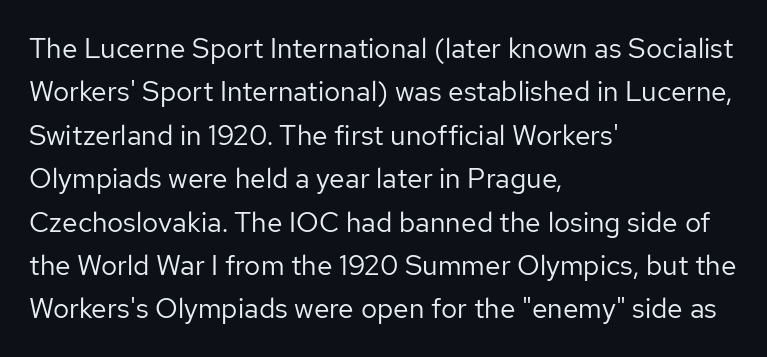
{"serif": "no", "italic": "no", "bold": "no", "weight": "regular", "width": "normal", "stroke_contrast": "low", "x_height": "medium", "monospaced": "no", "underline": "no", "align": "left", "line_spacing": "normal", "line_spacing_ratio": 1.55, "letter_spacing": "normal", "letter_spacing_em": 0.0, "glyph_px": 28}
